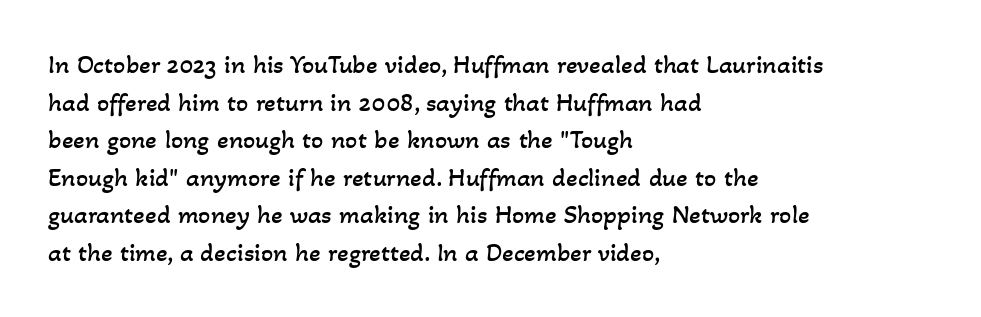
{"bold": "no", "underline": "no", "align": "left", "line_spacing": "normal", "line_spacing_ratio": 1.39, "letter_spacing": "normal", "letter_spacing_em": 0.0, "glyph_px": 27}
